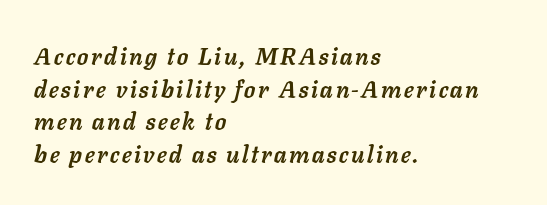
Evenly set lines give the paragraph a standard silhouette. Every row of glyphs begins at an identical x-position on the left. Honestly, there is no underline to notice here at all. This is oblique type, the kind used for emphasis or titles. Weight check: bold — yes, fully.
